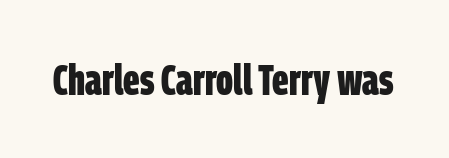
{"serif": "no", "bold": "yes", "weight": "bold", "width": "condensed", "stroke_contrast": "low", "x_height": "large", "monospaced": "no", "underline": "no", "letter_spacing": "normal", "letter_spacing_em": 0.0, "glyph_px": 43}
